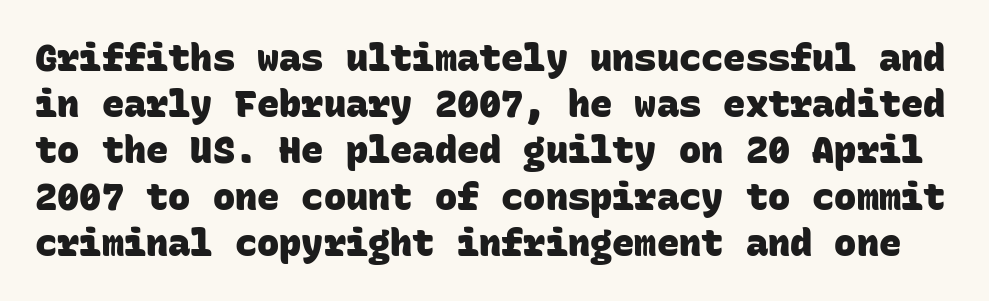
Monospaced: the letters line up in strict vertical columns. Inter-character spacing is left at the font's built-in metrics. The foot of each line stays bare and open. Regarding serifs, this sample does without them. Weight check: bold — yes, fully. Regular leading.
